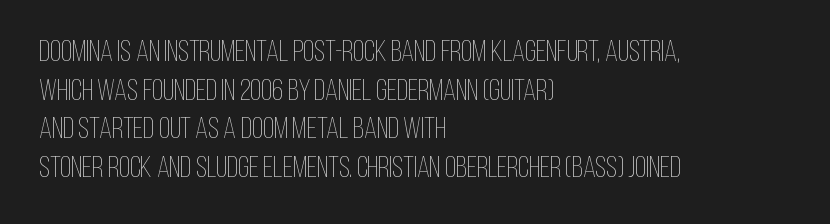
The image shows 29 px thin, condensed type, upright; set left-aligned, normal line spacing (1.33x), normal letter spacing, not underlined; low stroke contrast and a large x-height.
